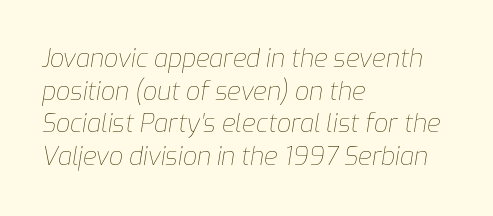
A normal amount of white space separates one row of letters from the next. This rendering uses left alignment, leaving the right contour irregular. Quick note: italic. The gap between lines stays unmarked. Each stroke keeps to a modest, everyday thickness or less.
